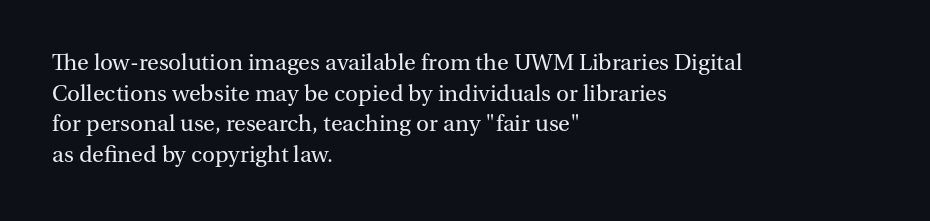
{"italic": "no", "bold": "no", "underline": "no", "align": "left", "line_spacing": "normal", "line_spacing_ratio": 1.28, "letter_spacing": "normal", "letter_spacing_em": 0.0, "glyph_px": 24}
